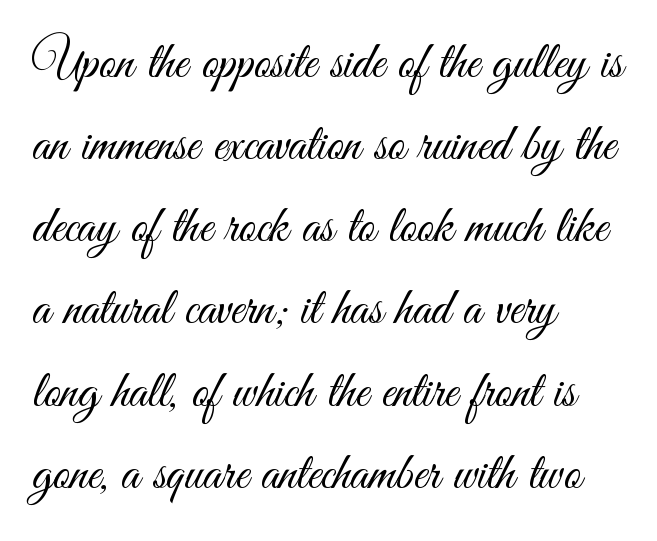
{"serif": "no", "bold": "no", "weight": "light", "width": "condensed", "stroke_contrast": "medium", "x_height": "small", "monospaced": "no", "underline": "no", "align": "left", "line_spacing": "normal", "line_spacing_ratio": 1.58, "letter_spacing": "normal", "letter_spacing_em": 0.0, "glyph_px": 52}
